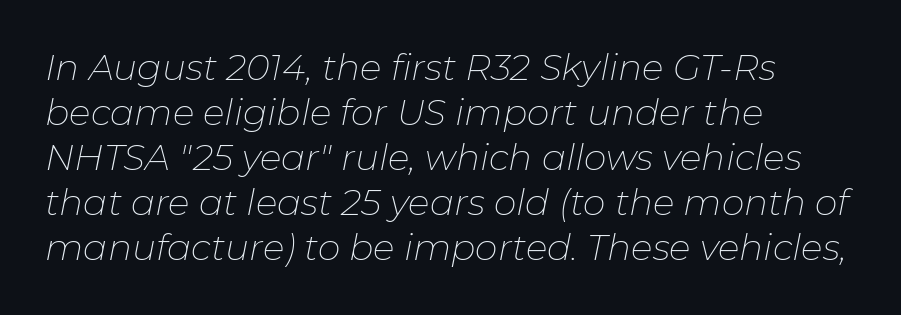
Q: Is the text bold? A: No.
Q: Is the text italic (slanted)? A: Yes, it leans right by about 11 degrees.
Q: Is the text underlined? A: No.
Q: How is the paragraph aligned? A: Left-aligned.
Q: Is the spacing between letters normal or unusually wide? A: Normal.
Q: Is the spacing between lines tight, normal or loose? A: Normal.
Q: Width (condensed, normal, or wide)? A: Normal.
Q: Stroke contrast? A: Low.
Q: x-height? A: Medium.
Q: Monospaced? A: No.
